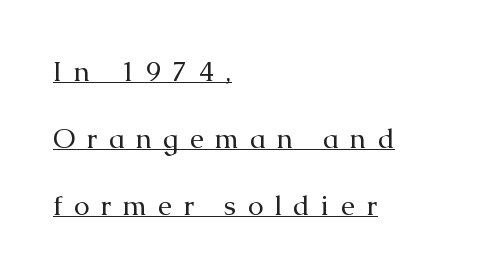
Q: Is the text bold? A: No.
Q: Is the text italic (slanted)? A: No, it is upright.
Q: Is the typeface a serif or a sans-serif typeface? A: Serif.
Q: Is the text underlined? A: Yes.
Q: How is the paragraph aligned? A: Left-aligned.
Q: Is the spacing between letters normal or unusually wide? A: Unusually wide.
Q: Is the spacing between lines tight, normal or loose? A: Loose.
Q: Width (condensed, normal, or wide)? A: Normal.
Q: Stroke contrast? A: Medium.
Q: x-height? A: Medium.
Q: Monospaced? A: No.
